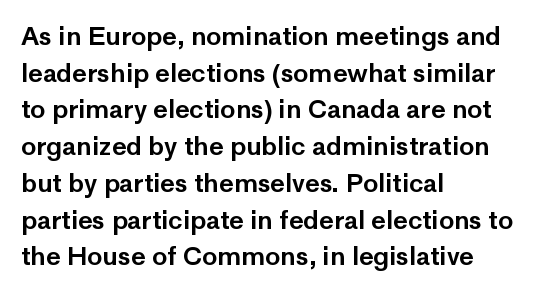
The image shows 25 px text type, upright; set left-aligned, normal line spacing (1.47x), normal letter spacing, not underlined.
